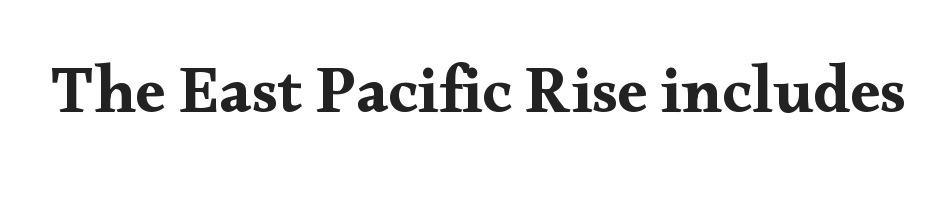
{"serif": "yes", "italic": "no", "width": "wide", "stroke_contrast": "medium", "x_height": "small", "monospaced": "no", "underline": "no", "letter_spacing": "normal", "letter_spacing_em": 0.0, "glyph_px": 67}
